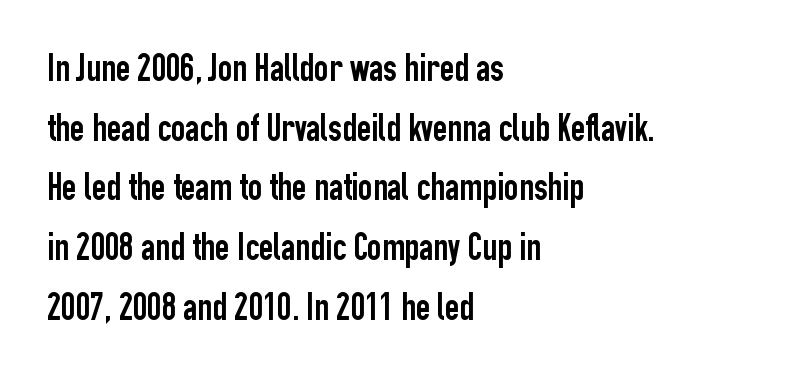
The image shows 39 px condensed sans-serif type, upright; set left-aligned, normal line spacing (1.53x), normal letter spacing, not underlined; low stroke contrast and a medium x-height.
